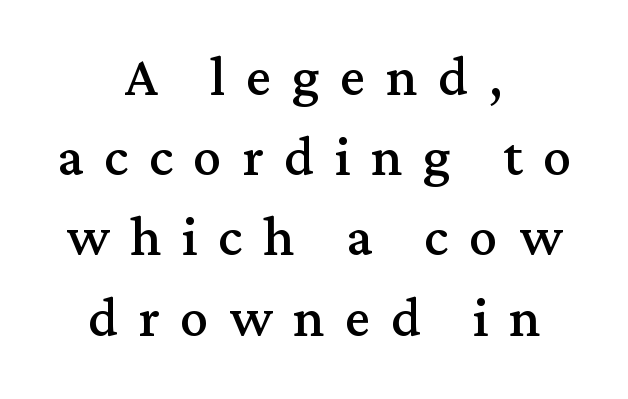
Q: Is the text bold? A: No.
Q: Is the text italic (slanted)? A: No, it is upright.
Q: Is the typeface a serif or a sans-serif typeface? A: Serif.
Q: Is the text underlined? A: No.
Q: How is the paragraph aligned? A: Centered.
Q: Is the spacing between letters normal or unusually wide? A: Unusually wide.
Q: Is the spacing between lines tight, normal or loose? A: Tight.
Q: Width (condensed, normal, or wide)? A: Normal.
Q: Stroke contrast? A: Medium.
Q: x-height? A: Medium.
Q: Monospaced? A: No.
